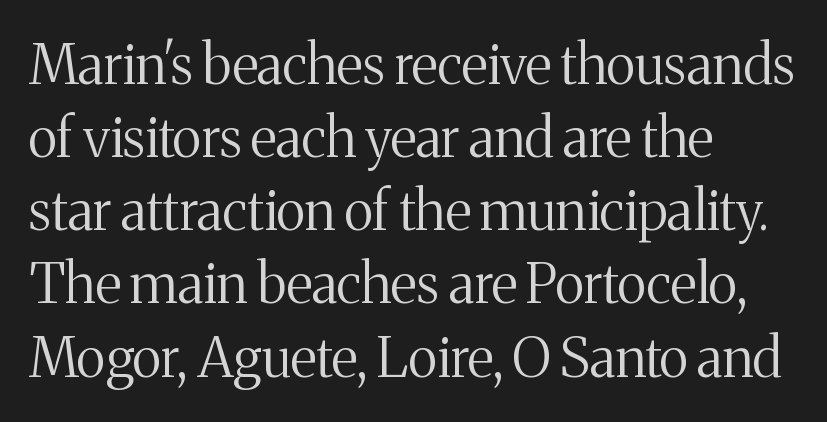
Q: Is the text bold? A: No.
Q: Is the text italic (slanted)? A: No, it is upright.
Q: Is the typeface a serif or a sans-serif typeface? A: Serif.
Q: Is the text underlined? A: No.
Q: How is the paragraph aligned? A: Left-aligned.
Q: Is the spacing between letters normal or unusually wide? A: Normal.
Q: Is the spacing between lines tight, normal or loose? A: Normal.
Q: Width (condensed, normal, or wide)? A: Normal.
Q: Stroke contrast? A: Medium.
Q: x-height? A: Medium.
Q: Monospaced? A: No.
